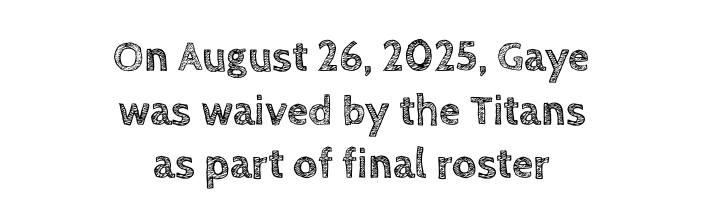
{"italic": "no", "width": "normal", "x_height": "large", "monospaced": "no", "underline": "no", "align": "center", "line_spacing": "normal", "line_spacing_ratio": 1.25, "letter_spacing": "normal", "letter_spacing_em": 0.0, "glyph_px": 43}
